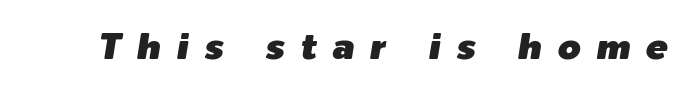
The image shows 37 px text type, italic (leaning right); set unusually wide letter spacing (+0.42 em), not underlined; low stroke contrast and a medium x-height.
